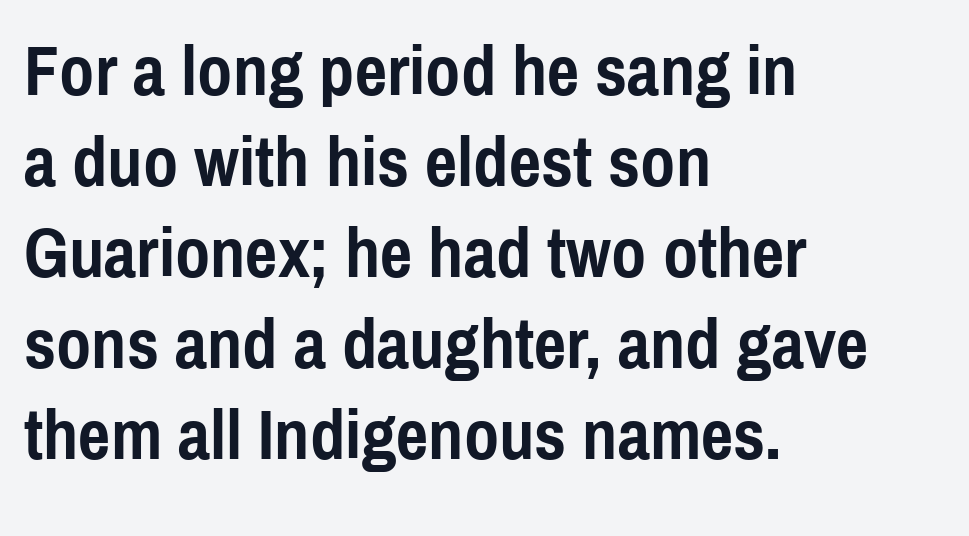
Q: Is the text bold? A: Yes.
Q: Is the text italic (slanted)? A: No, it is upright.
Q: Is the typeface a serif or a sans-serif typeface? A: Sans-serif.
Q: Is the text underlined? A: No.
Q: How is the paragraph aligned? A: Left-aligned.
Q: Is the spacing between letters normal or unusually wide? A: Normal.
Q: Is the spacing between lines tight, normal or loose? A: Normal.
Q: Width (condensed, normal, or wide)? A: Condensed.
Q: x-height? A: Medium.
Q: Monospaced? A: No.
